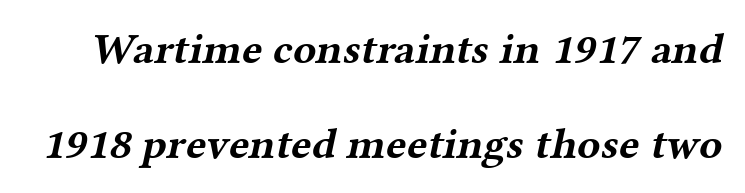
You could call the tracking neutral — neither tight nor loose. Weight check: bold — yes, fully. Leading is clearly above the norm, producing a sparse column. Think of a printed novel: that variable character pitch is what you see here. Are there feet on the stems? There are — it's a serif.
